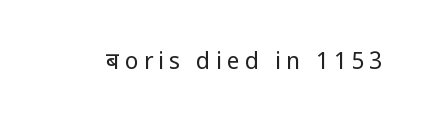
The image shows 23 px text type, upright; set unusually wide letter spacing (+0.22 em), not underlined.
